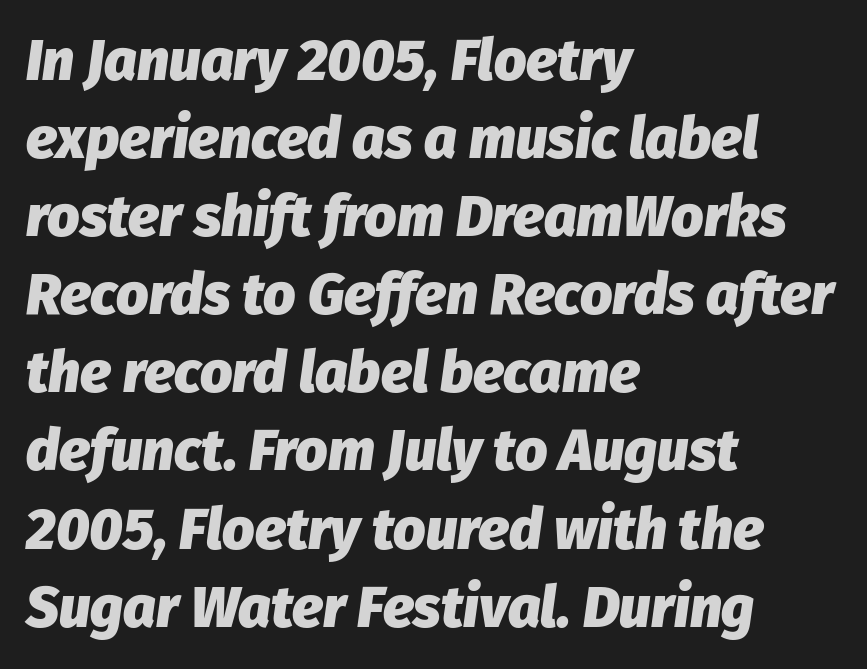
The image shows 57 px heavy type, italic (leaning right); set left-aligned, normal line spacing (1.37x), normal letter spacing, not underlined; low stroke contrast and a medium x-height.
